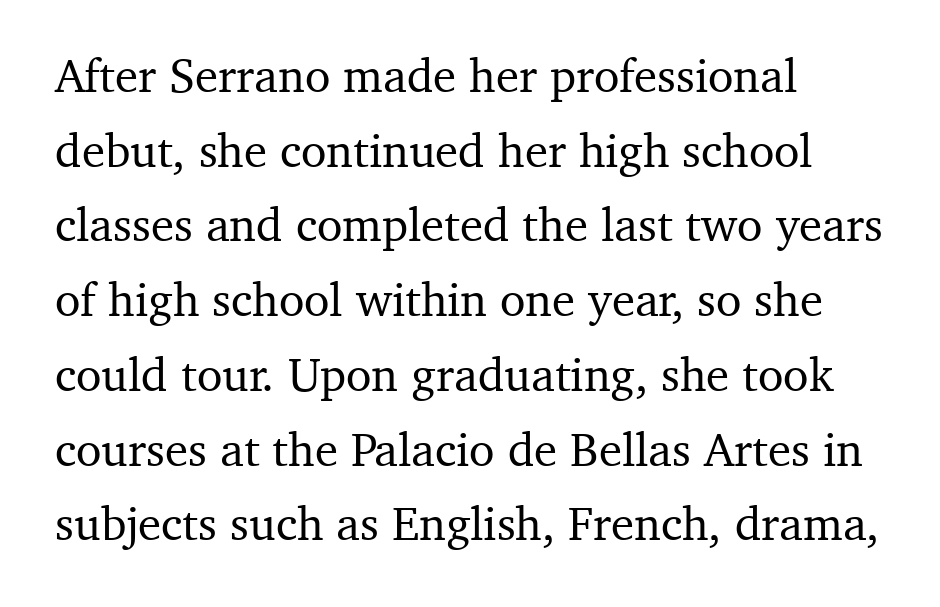
Nope, not italic — everything's standing straight. Is the block centered? No — it sits flush against the left margin. The gaps between neighbouring characters are ordinary and unremarkable. Look at the bottom of the vertical strokes: they flare into serifs here.
